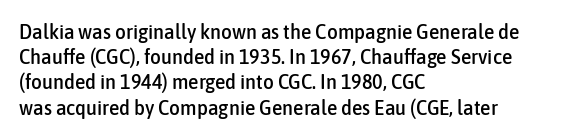
Posture: straight, roman, zero tilt. A clean baseline with only descenders dipping below it. Does the copy run flush right? No — it runs flush left. Tracking value appears to be zero — textbook default spacing.
